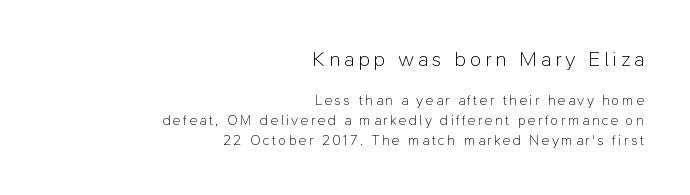
The block of text has a typical density, with ordinary space between rows. Scale decreases going downward across the two blocks. The passage is arranged like a letterhead date or caption credit — flush right. It's the straight-up-and-down kind of type. The cut favours lightness, reaching ordinary text weight at its darkest. The strip under each line holds only bare page.
